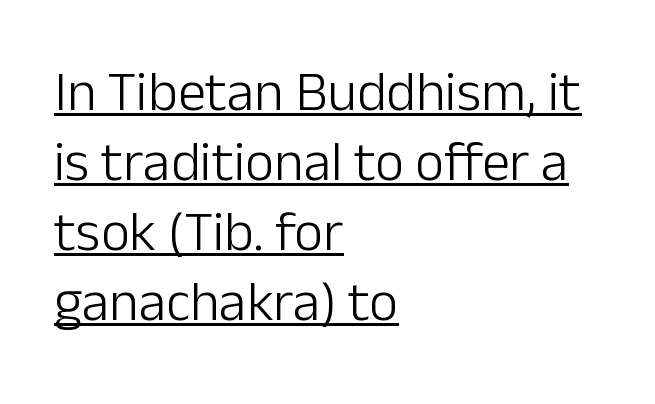
Leading matches the norm, producing a regular column. Weight: in the light-to-regular range. Caption: multi-line text, flush left, ragged right. You can tell it's not italic because the verticals are truly vertical. The letters advance in unequal steps, a hallmark of proportional type.
